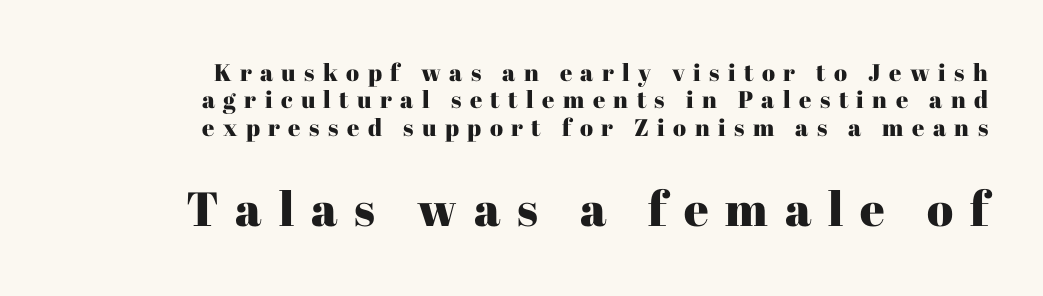
The image shows 48 px serif type, upright; set right-aligned, tight line spacing (1.14x), unusually wide letter spacing (+0.35 em), not underlined; the second (bottom) block is 2.0x larger; high stroke contrast and a medium x-height.
